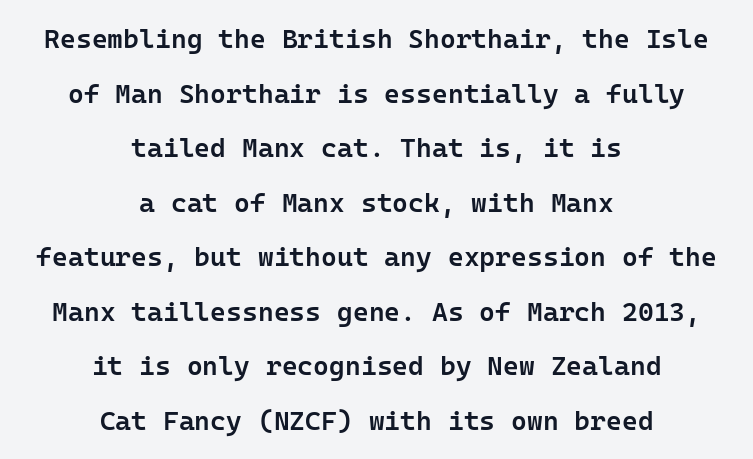
The image shows 27 px text type, upright; set centered, loose line spacing (2.02x), normal letter spacing, not underlined.
